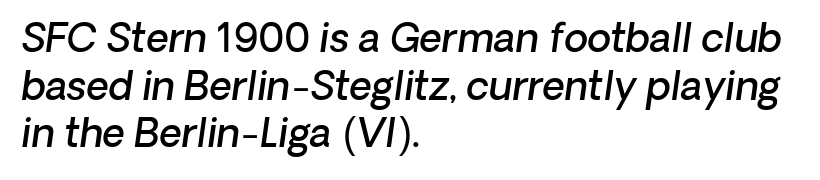
The image shows 39 px semibold sans-serif type; set left-aligned, line spacing 1.22x, normal letter spacing, not underlined; low stroke contrast and a medium x-height.
